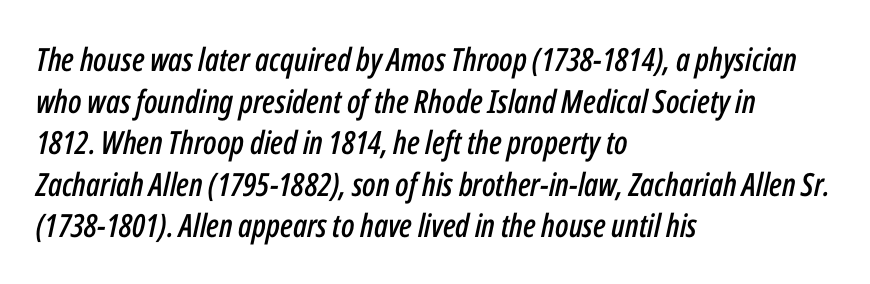
The image shows 32 px condensed type, italic (leaning right); set left-aligned, normal line spacing (1.3x), normal letter spacing, not underlined; low stroke contrast and a medium x-height.
